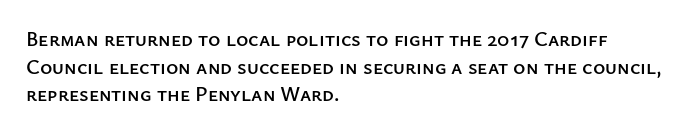
Every character sits straight up, as roman type does. Decoration check: the copy has no underline. A normal amount of white space separates one row of letters from the next. The passage shown has conventional tracking throughout.
